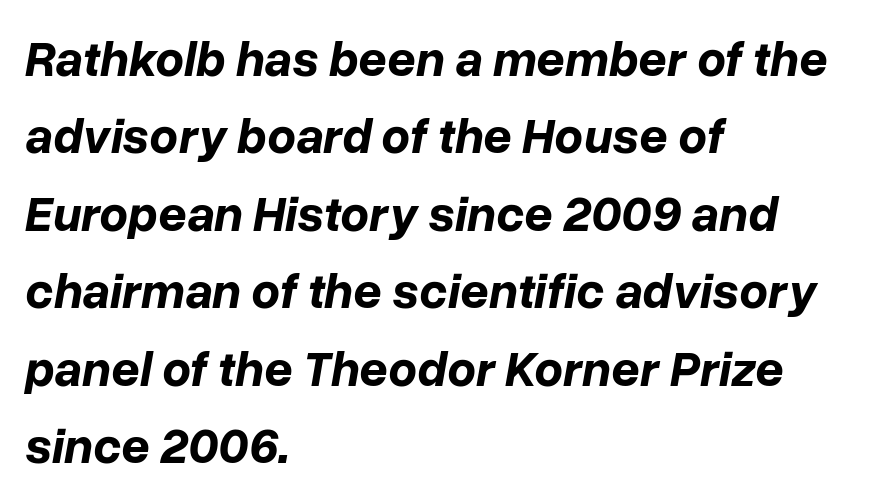
Q: Is the text bold? A: Yes.
Q: Is the text italic (slanted)? A: Yes, it leans right by about 10 degrees.
Q: Is the text underlined? A: No.
Q: How is the paragraph aligned? A: Left-aligned.
Q: Is the spacing between letters normal or unusually wide? A: Normal.
Q: Is the spacing between lines tight, normal or loose? A: Normal.
Q: Width (condensed, normal, or wide)? A: Normal.
Q: Stroke contrast? A: Low.
Q: x-height? A: Medium.
Q: Monospaced? A: No.
